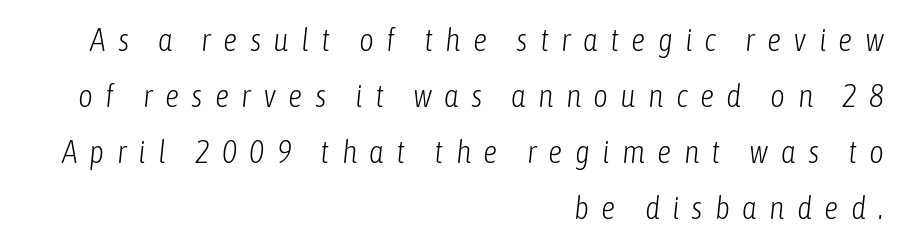
The image shows 32 px light, condensed type, italic (leaning right); set right-aligned, line spacing 1.75x, unusually wide letter spacing (+0.38 em), not underlined; low stroke contrast and a medium x-height.
